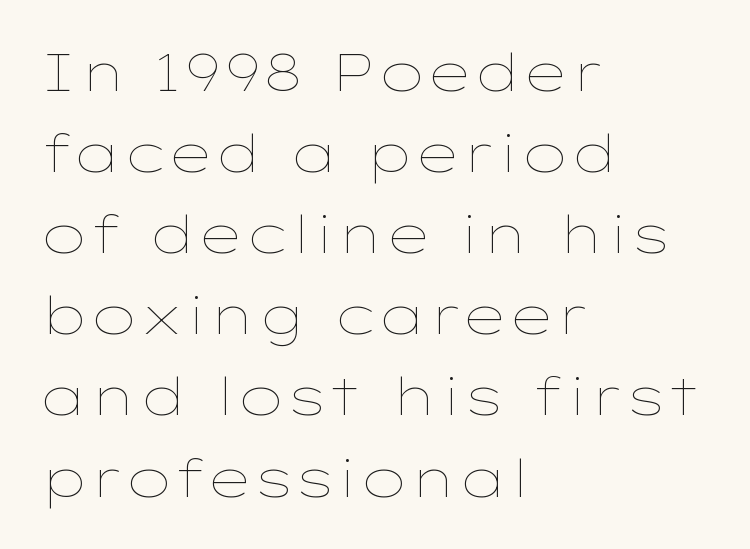
The strip under each line holds only bare page. The passage shown is typed in a proportional face where columns would drift. The face looks like a standard text weight, possibly lighter. The paragraph has a hard left edge and a soft right edge.
